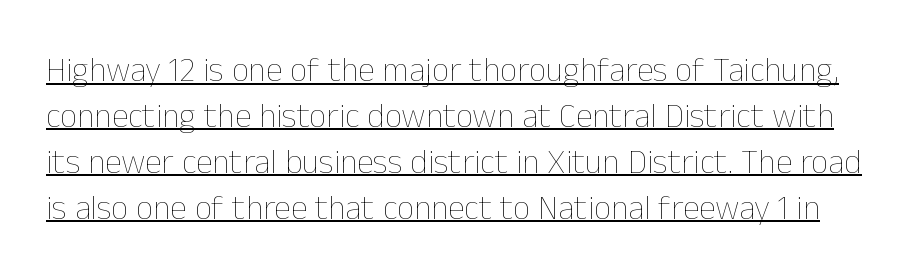
{"italic": "no", "bold": "no", "weight": "thin", "width": "normal", "stroke_contrast": "low", "x_height": "medium", "monospaced": "no", "underline": "yes", "line_spacing": "normal", "line_spacing_ratio": 1.35, "letter_spacing": "normal", "letter_spacing_em": 0.0, "glyph_px": 34}
